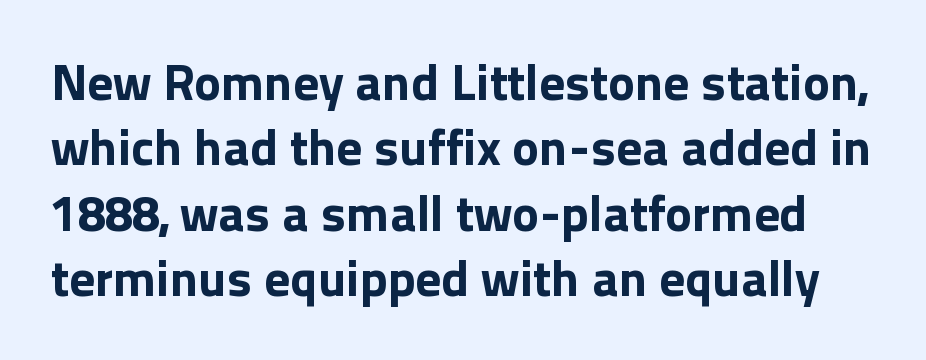
Summary of vertical rhythm: regular, with standard interline spacing. Typographically, this falls in the sans-serif category. Characters follow at the spacing the type designer built in. Caption: bold face, heavy strokes.
